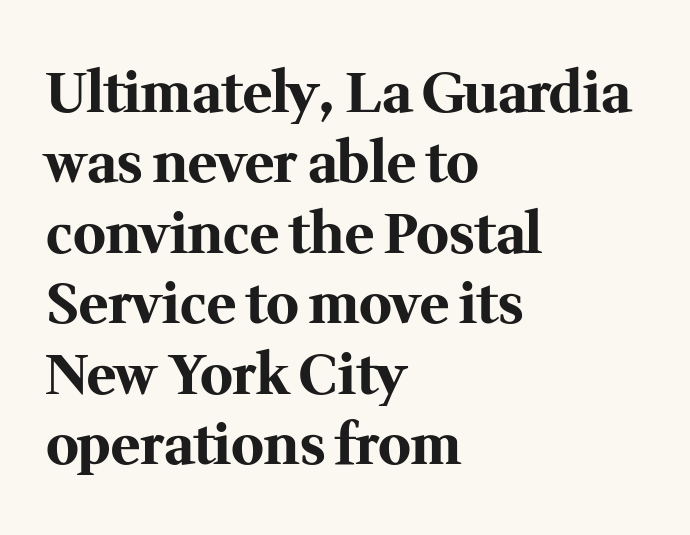
Leftover space on each line is placed entirely after the last word. Beneath every word, the page is bare. Notice how the stems are strictly vertical — no italics here. The block of text has a typical density, with ordinary space between rows. Do the characters align in a grid? No, the font is proportional. A serif font was chosen for this passage.
